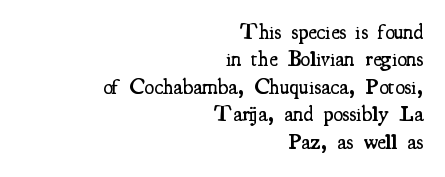
{"italic": "no", "bold": "semi", "underline": "no", "align": "right", "line_spacing": "normal", "line_spacing_ratio": 1.25, "letter_spacing": "normal", "letter_spacing_em": 0.0, "glyph_px": 22}
